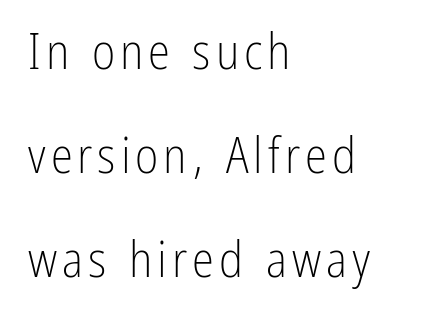
When letters stand straight like this, we call the style roman or upright. Horizontal bands of white between lines are thick stripes. The typeface chosen for these lines omits serifs. Horizontally, the lines are justified to the leading edge only. Letters have the restrained weight of plain body copy at most.
